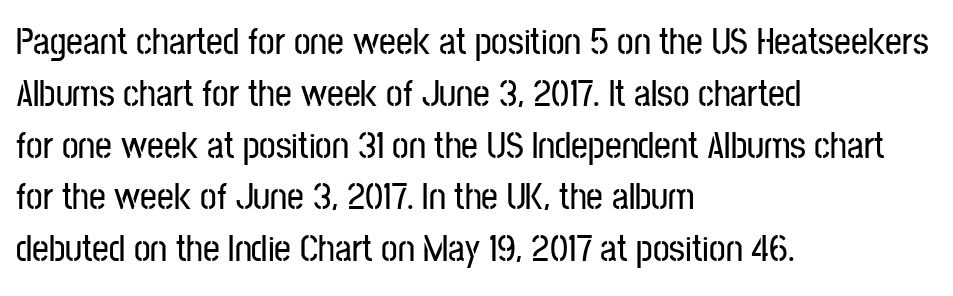
{"serif": "no", "italic": "no", "width": "condensed", "stroke_contrast": "low", "x_height": "medium", "monospaced": "no", "underline": "no", "align": "left", "line_spacing": "normal", "line_spacing_ratio": 1.4, "letter_spacing": "normal", "letter_spacing_em": 0.0, "glyph_px": 37}
